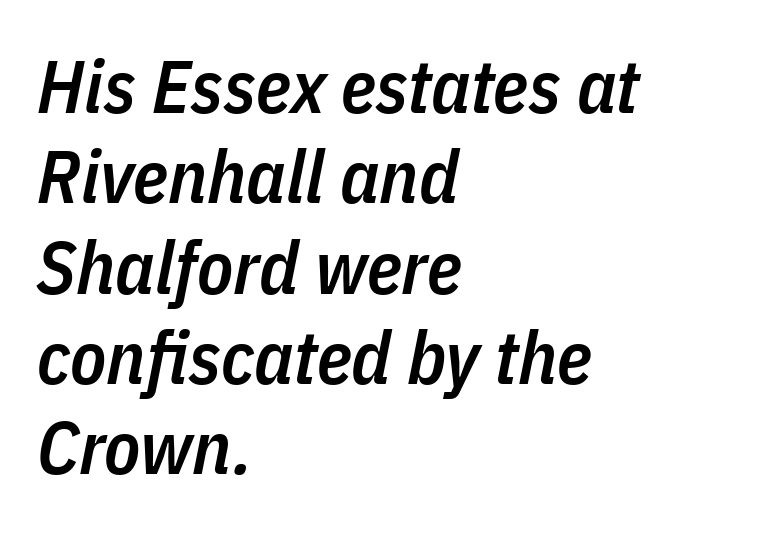
The image shows 74 px semibold, condensed type, italic (leaning right); set left-aligned, line spacing 1.22x, normal letter spacing, not underlined; low stroke contrast and a medium x-height.
